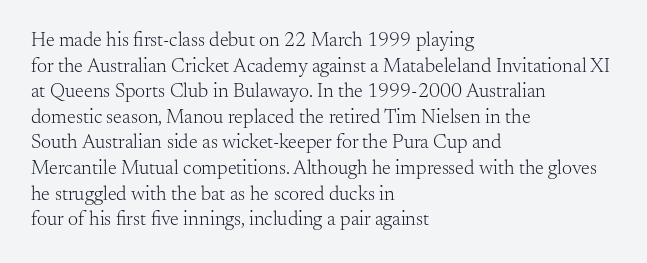
{"italic": "no", "bold": "no", "underline": "no", "align": "left", "line_spacing": "normal", "line_spacing_ratio": 1.28, "letter_spacing": "normal", "letter_spacing_em": 0.0, "glyph_px": 20}
